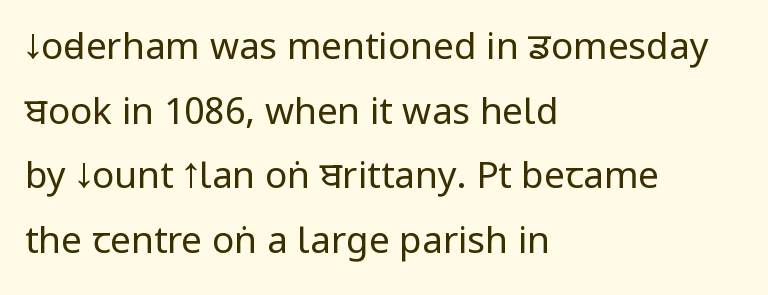
Q: Is the text bold? A: No.
Q: Is the text italic (slanted)? A: No, it is upright.
Q: Is the typeface a serif or a sans-serif typeface? A: Sans-serif.
Q: Is the text underlined? A: No.
Q: How is the paragraph aligned? A: Left-aligned.
Q: Is the spacing between letters normal or unusually wide? A: Normal.
Q: Width (condensed, normal, or wide)? A: Condensed.
Q: Stroke contrast? A: Low.
Q: x-height? A: Large.
Q: Monospaced? A: No.
